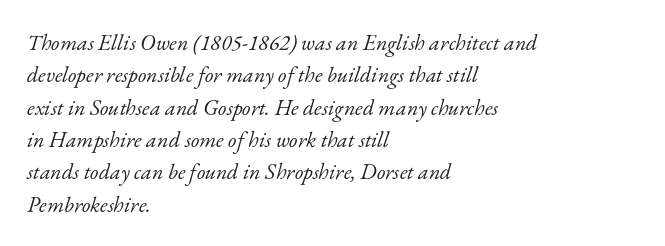
Vertically, the passage feels balanced, rows spaced as you'd expect. The font is comparable to plain body text, perhaps lighter. Teacher's note: observe the even left margin — that is flush-left alignment. Honestly, there is no underline to notice here at all. Caption: standard tracking, unaltered. Rendered with sloped, italic letterforms.
